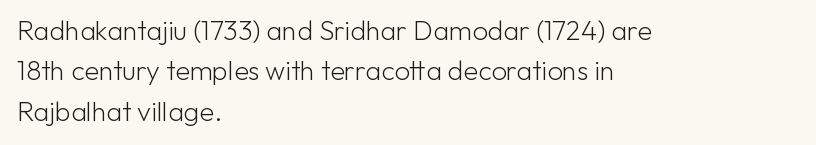
The image shows 27 px text type, upright; set left-aligned, normal line spacing (1.5x), normal letter spacing, not underlined.
